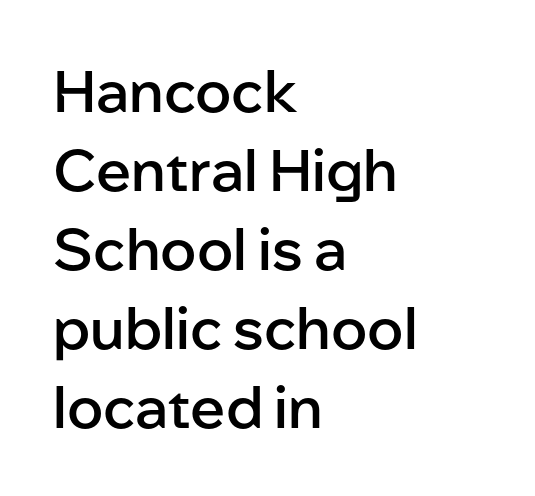
{"serif": "no", "italic": "no", "bold": "semi", "weight": "semibold", "width": "normal", "stroke_contrast": "low", "x_height": "medium", "monospaced": "no", "underline": "no", "align": "left", "line_spacing": "normal", "line_spacing_ratio": 1.36, "letter_spacing": "normal", "letter_spacing_em": 0.0, "glyph_px": 58}
